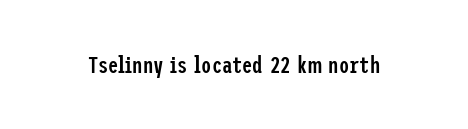
No extra tracking has been applied to these lines. The area under the type is left untouched. Weight: semibold (demi). If you drew a line through each stem, it would be perfectly vertical.
